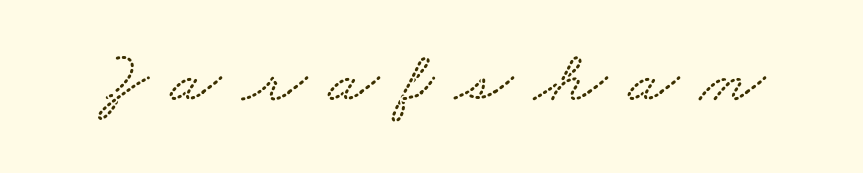
The image shows 74 px wide serif type; set unusually wide letter spacing (+0.29 em), not underlined; medium stroke contrast and a small x-height.
